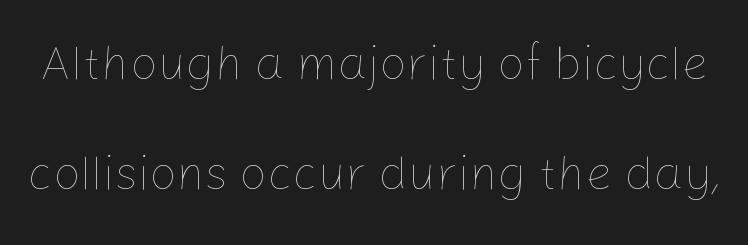
{"italic": "no", "bold": "no", "weight": "thin", "width": "normal", "stroke_contrast": "low", "x_height": "medium", "monospaced": "no", "underline": "no", "line_spacing": "loose", "line_spacing_ratio": 2.29, "letter_spacing": "normal", "letter_spacing_em": 0.0, "glyph_px": 48}
